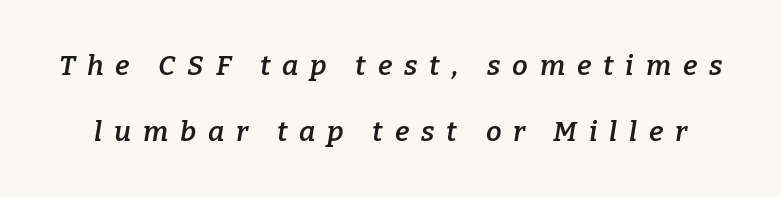
Q: Is the text bold? A: Semi-bold.
Q: Is the text italic (slanted)? A: Yes, it leans right by about 9 degrees.
Q: Is the typeface a serif or a sans-serif typeface? A: Serif.
Q: Is the text underlined? A: No.
Q: Is the spacing between letters normal or unusually wide? A: Unusually wide.
Q: Is the spacing between lines tight, normal or loose? A: Loose.
Q: Width (condensed, normal, or wide)? A: Normal.
Q: Stroke contrast? A: Low.
Q: x-height? A: Medium.
Q: Monospaced? A: No.
